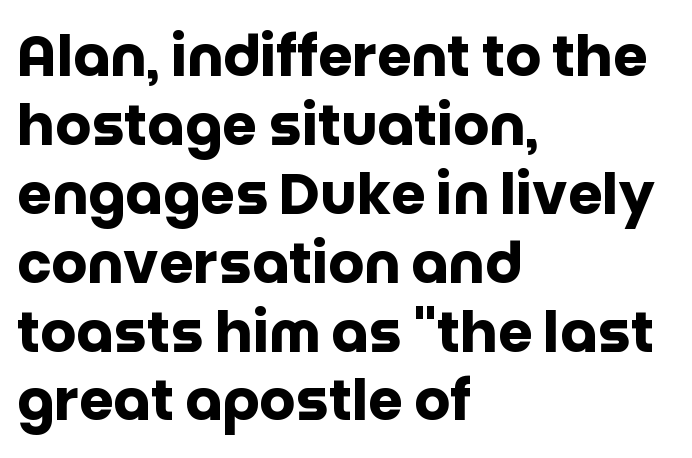
Which margin do the lines hug? The left one — the right edge is uneven. Characters remain perfectly vertical along every line. Regarding serifs, this sample does without them. Stroke thickness is high; the sample reads as a true bold. Lines of text with bare space underneath.
